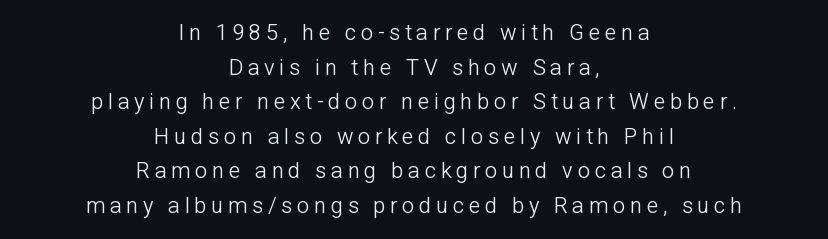
Q: Is the text bold? A: No.
Q: Is the text italic (slanted)? A: No, it is upright.
Q: Is the text underlined? A: No.
Q: How is the paragraph aligned? A: Centered.
Q: Is the spacing between letters normal or unusually wide? A: Unusually wide.
Q: Is the spacing between lines tight, normal or loose? A: Normal.
